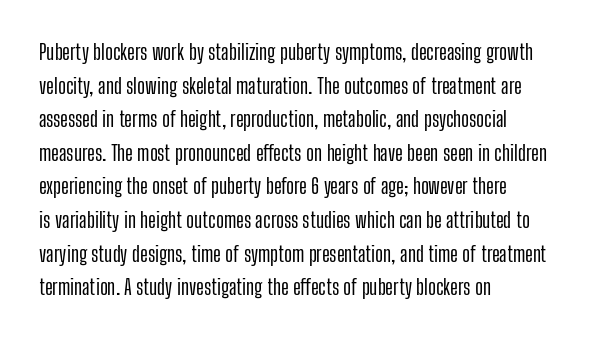
Q: Is the text italic (slanted)? A: No, it is upright.
Q: Is the text underlined? A: No.
Q: How is the paragraph aligned? A: Left-aligned.
Q: Is the spacing between letters normal or unusually wide? A: Normal.
Q: Is the spacing between lines tight, normal or loose? A: Normal.
